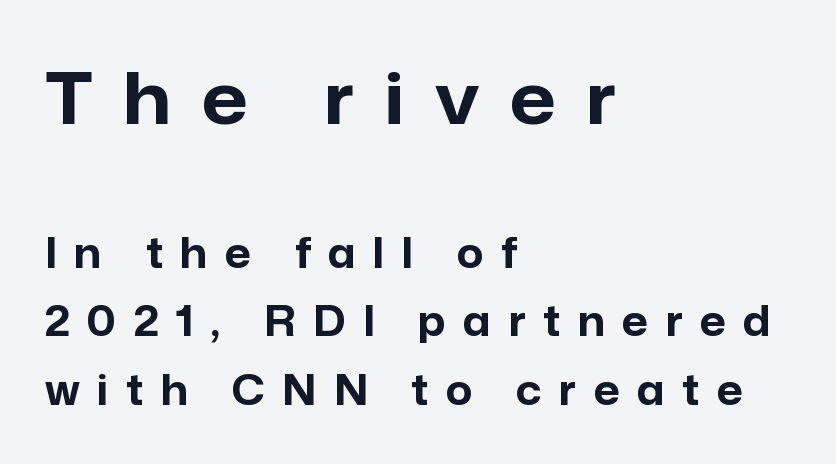
Summary of weight: heavy, a full bold. This rendering uses left alignment, leaving the right contour irregular. The gaps between neighbouring characters are conspicuously large. Summary of vertical rhythm: regular, with standard interline spacing.
